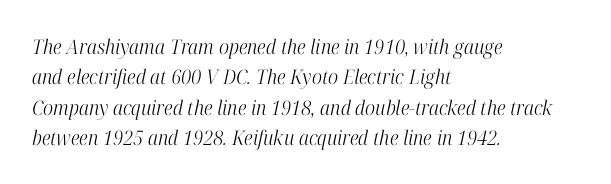
The image shows 20 px text type, italic (leaning right); set left-aligned, normal line spacing (1.52x), normal letter spacing, not underlined.
